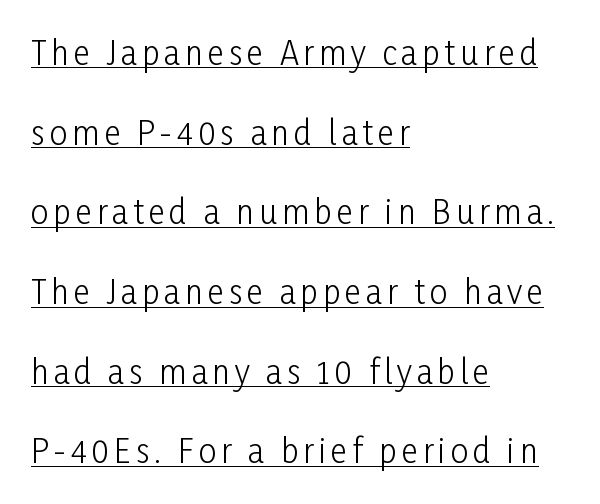
Notice how the passage keeps a crisp vertical edge on the left only. The passage shown is underscored from start to finish. Looks like regular typesetting: each glyph gets only the width it needs. The typography opts for an upright posture over an oblique one. Notice the wide empty band between every row — that's loose leading. Weight: regular or lighter.
